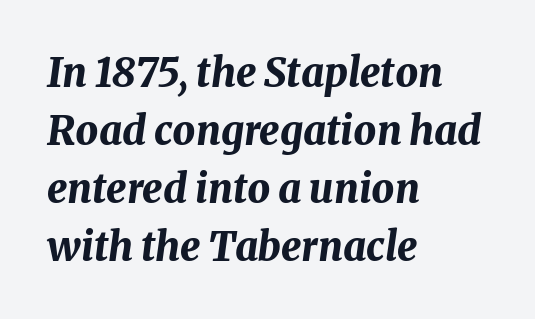
Q: Is the text bold? A: Yes.
Q: Is the text italic (slanted)? A: Yes, it leans right by about 8 degrees.
Q: Is the text underlined? A: No.
Q: How is the paragraph aligned? A: Left-aligned.
Q: Is the spacing between letters normal or unusually wide? A: Normal.
Q: Is the spacing between lines tight, normal or loose? A: Normal.
Q: Width (condensed, normal, or wide)? A: Normal.
Q: Stroke contrast? A: Medium.
Q: x-height? A: Medium.
Q: Monospaced? A: No.
